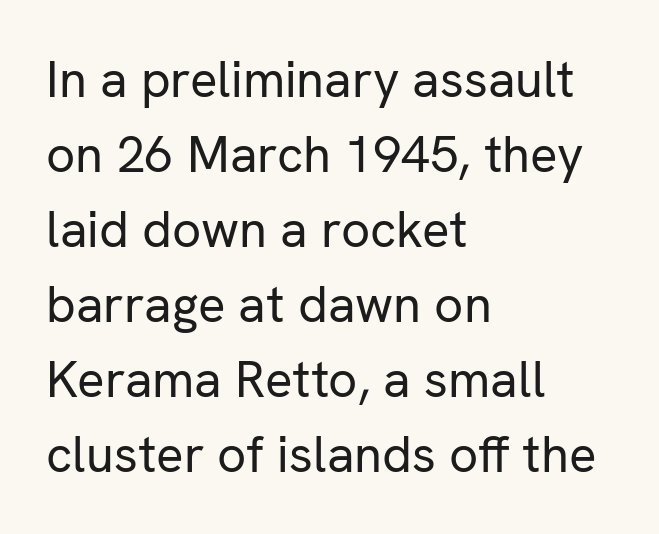
The typeface chosen for these lines omits serifs. Varying glyph widths throughout — classic text-font behaviour. Descenders are the only things crossing below the line. The compositor pushed each line to the left boundary.
